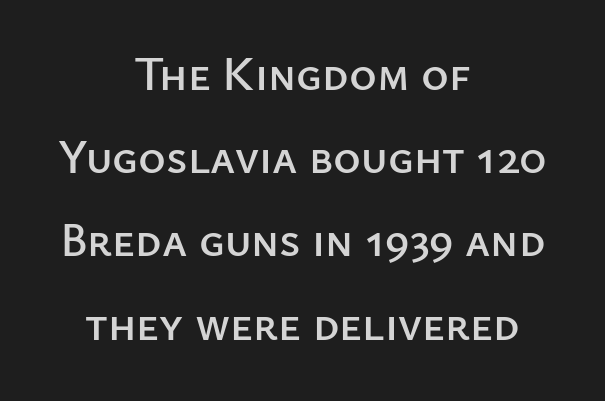
The image shows 47 px sans-serif type, upright; set centered, line spacing 1.77x, normal letter spacing, not underlined; low stroke contrast and a medium x-height.
